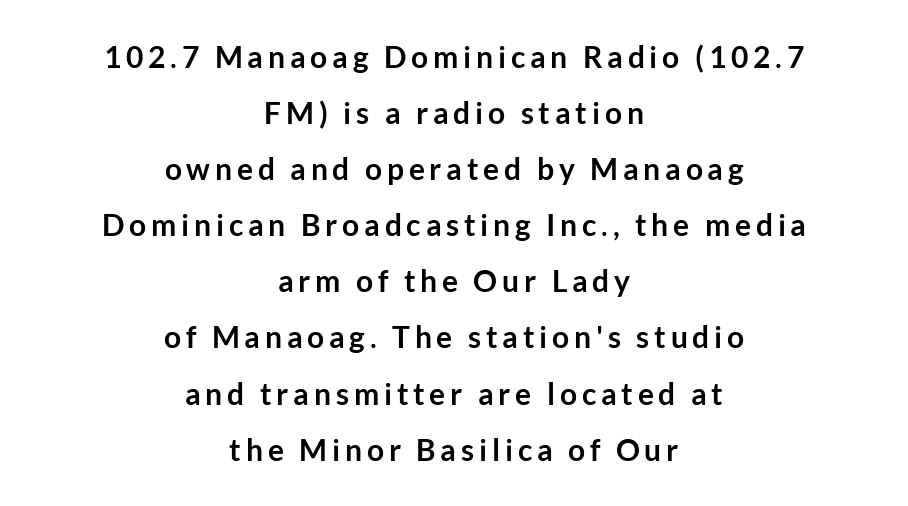
{"serif": "no", "italic": "no", "bold": "yes", "weight": "semibold", "width": "normal", "stroke_contrast": "low", "x_height": "medium", "monospaced": "no", "underline": "no", "align": "center", "line_spacing_ratio": 1.87, "glyph_px": 30}
